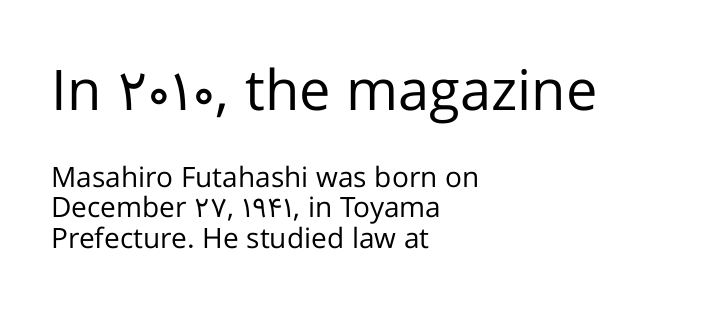
The image shows 56 px regular-weight sans-serif type, upright; set left-aligned, tight line spacing (1.09x), normal letter spacing, not underlined; the first (top) block is 2.0x larger; low stroke contrast and a medium x-height.
